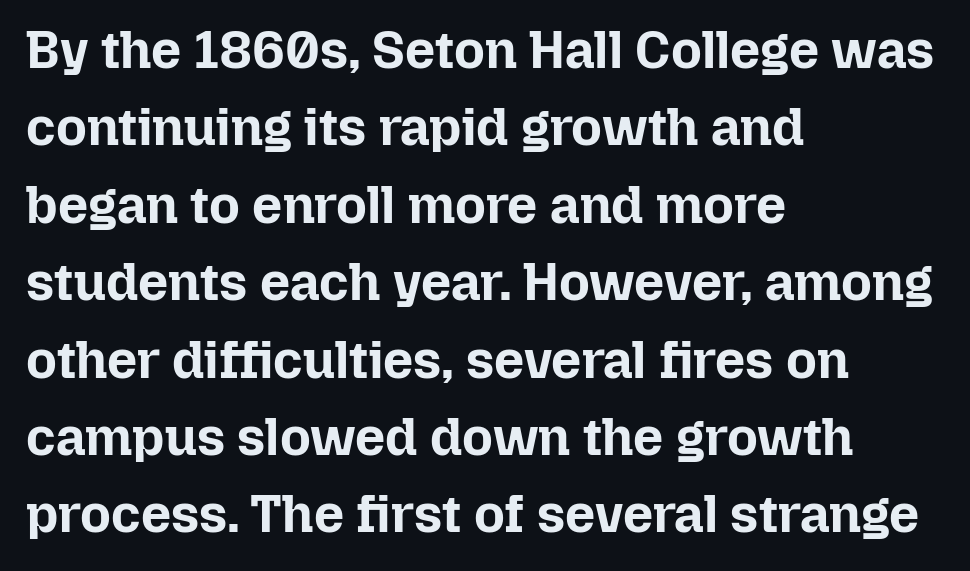
{"italic": "no", "bold": "yes", "weight": "bold", "width": "normal", "stroke_contrast": "low", "x_height": "medium", "monospaced": "no", "underline": "no", "align": "left", "line_spacing": "normal", "line_spacing_ratio": 1.46, "letter_spacing": "normal", "letter_spacing_em": 0.0, "glyph_px": 53}
